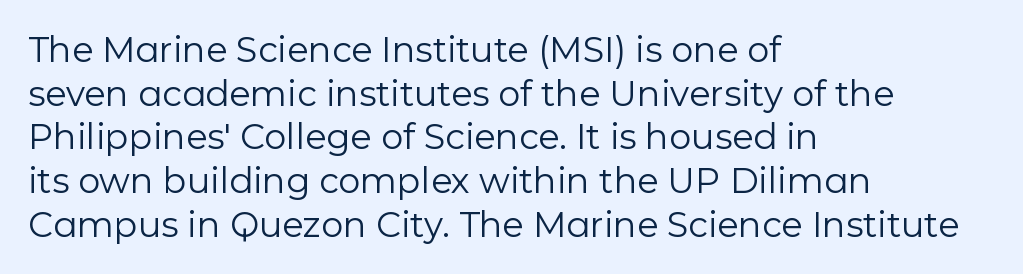
{"serif": "no", "italic": "no", "bold": "no", "weight": "regular", "width": "normal", "stroke_contrast": "low", "x_height": "medium", "monospaced": "no", "underline": "no", "align": "left", "line_spacing": "normal", "line_spacing_ratio": 1.25, "letter_spacing": "normal", "letter_spacing_em": 0.0, "glyph_px": 35}
